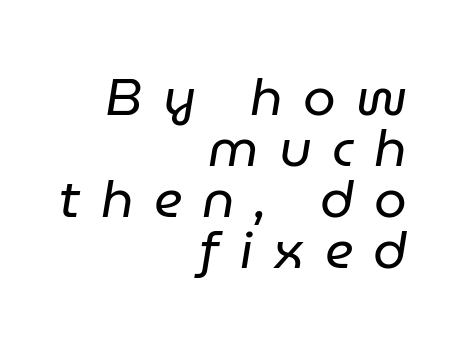
Plain, unruled lines of type. The lines are packed closely together with very little leading. You can tell it's italic because the verticals aren't actually vertical. Note the varied advance widths — an 'i' is clearly narrower than an 'm'. These lines have a slow, spaced-out rhythm from letter to letter. Right-aligned paragraph, ragged on the left.
